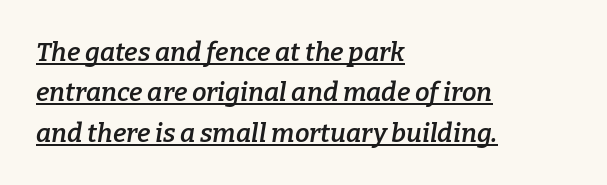
Q: Is the text bold? A: Semi-bold.
Q: Is the text italic (slanted)? A: Yes, it leans right by about 9 degrees.
Q: Is the text underlined? A: Yes.
Q: How is the paragraph aligned? A: Left-aligned.
Q: Is the spacing between letters normal or unusually wide? A: Normal.
Q: Is the spacing between lines tight, normal or loose? A: Normal.
